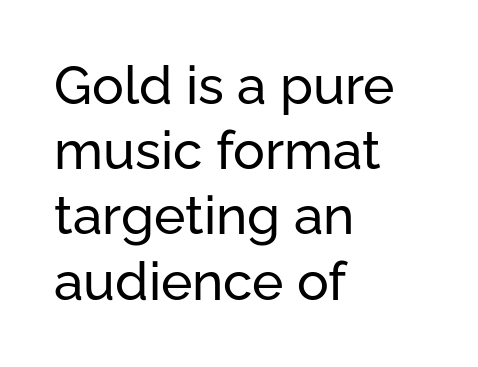
{"serif": "no", "italic": "no", "width": "normal", "stroke_contrast": "low", "x_height": "medium", "monospaced": "no", "underline": "no", "align": "left", "line_spacing_ratio": 1.23, "letter_spacing": "normal", "letter_spacing_em": 0.0, "glyph_px": 53}
